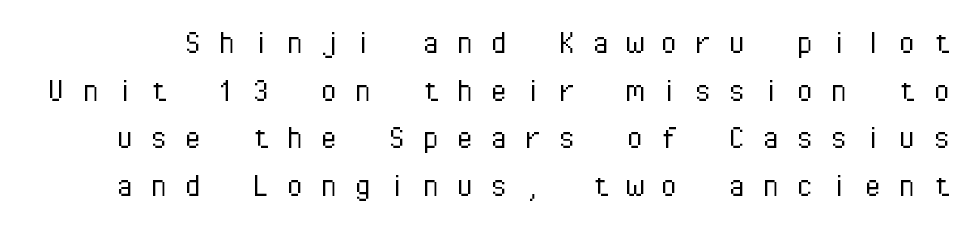
Q: Is the text bold? A: No.
Q: Is the text italic (slanted)? A: No, it is upright.
Q: Is the typeface a serif or a sans-serif typeface? A: Sans-serif.
Q: Is the text underlined? A: No.
Q: Is the spacing between letters normal or unusually wide? A: Unusually wide.
Q: Is the spacing between lines tight, normal or loose? A: Normal.
Q: Width (condensed, normal, or wide)? A: Normal.
Q: Stroke contrast? A: Low.
Q: x-height? A: Medium.
Q: Monospaced? A: Yes.
